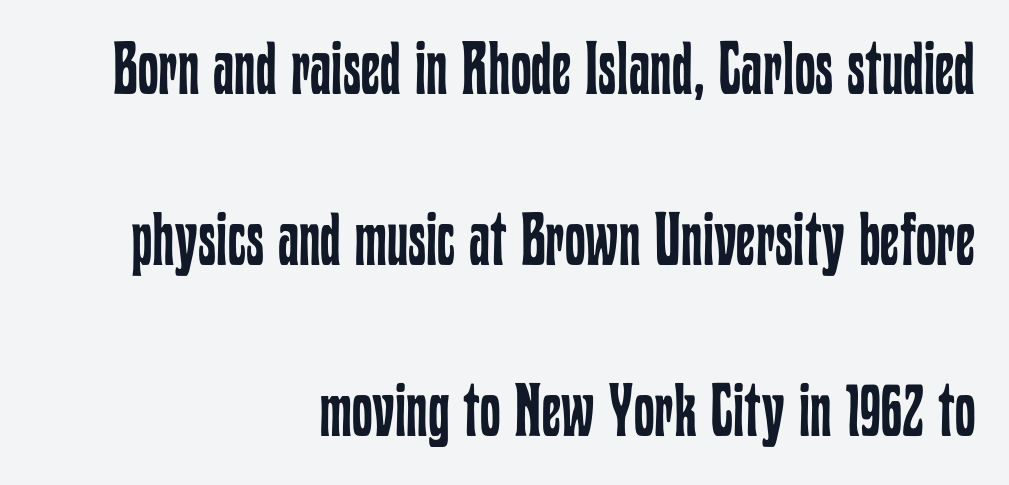
The lettering holds an erect, upright posture throughout. Caption: standard tracking, unaltered. Weight: regular or lighter. Looks like regular typesetting: each glyph gets only the width it needs. The rendering uses a large line-height, opening up the rows. In CSS terms this would be text-align: right.
